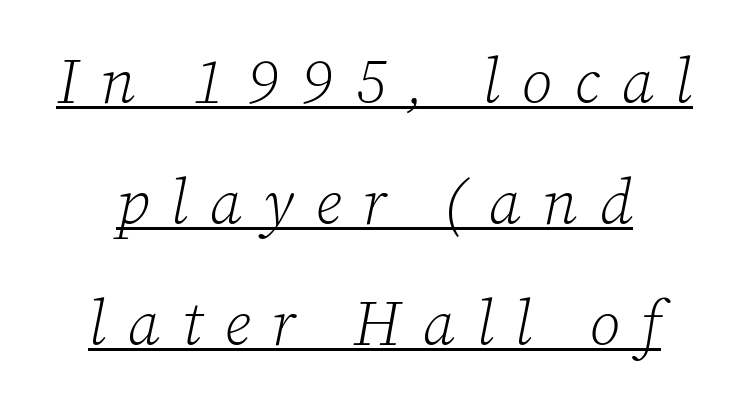
The face used here is rendered with a markedly widened letterfit. A baseline rule has been typeset under these characters. Each line is balanced around a shared central axis. Each letter's strokes conclude with small projecting serifs.
